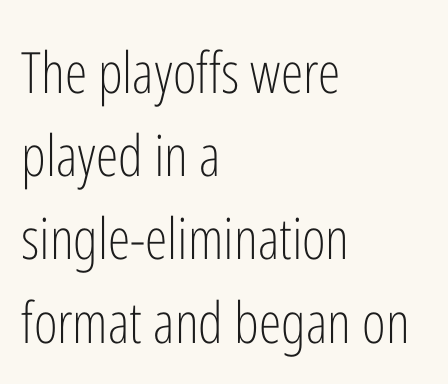
{"serif": "no", "italic": "no", "bold": "no", "weight": "light", "width": "condensed", "stroke_contrast": "low", "x_height": "medium", "monospaced": "no", "underline": "no", "align": "left", "line_spacing": "normal", "line_spacing_ratio": 1.46, "letter_spacing": "normal", "letter_spacing_em": 0.0, "glyph_px": 57}
